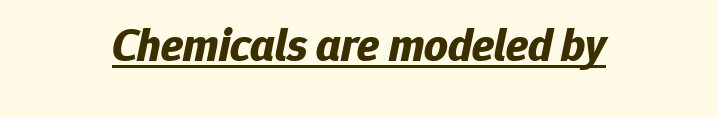
The image shows 46 px bold type, italic (leaning right); set normal letter spacing, underlined; low stroke contrast and a medium x-height.
